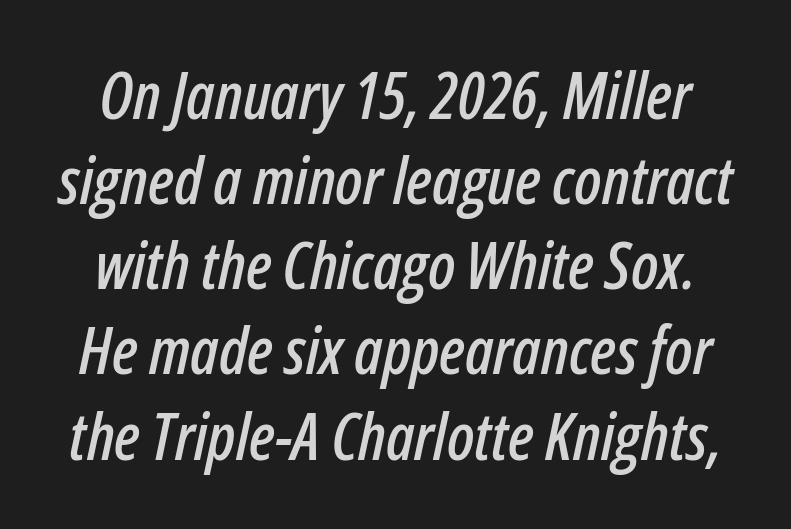
Q: Is the text italic (slanted)? A: Yes, it leans right by about 12 degrees.
Q: Is the text underlined? A: No.
Q: Is the spacing between letters normal or unusually wide? A: Normal.
Q: Is the spacing between lines tight, normal or loose? A: Normal.
Q: Width (condensed, normal, or wide)? A: Condensed.
Q: Stroke contrast? A: Low.
Q: x-height? A: Medium.
Q: Monospaced? A: No.
